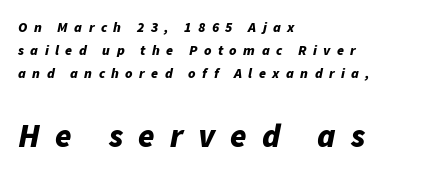
Q: Is the text bold? A: Yes.
Q: Is the text italic (slanted)? A: Yes, it leans right by about 11 degrees.
Q: Is the text underlined? A: No.
Q: How is the paragraph aligned? A: Left-aligned.
Q: Is the spacing between letters normal or unusually wide? A: Unusually wide.
Q: Is the spacing between lines tight, normal or loose? A: Normal.
Q: Which block of text is set in a larger size, the first (top) or the second (bottom)? A: The second (bottom) one.
Q: Width (condensed, normal, or wide)? A: Normal.
Q: Stroke contrast? A: Low.
Q: x-height? A: Medium.
Q: Monospaced? A: No.
